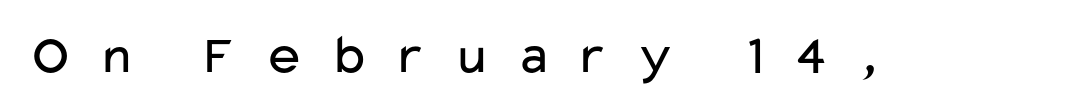
Q: Is the text bold? A: No.
Q: Is the text italic (slanted)? A: No, it is upright.
Q: Is the typeface a serif or a sans-serif typeface? A: Sans-serif.
Q: Is the text underlined? A: No.
Q: Is the spacing between letters normal or unusually wide? A: Unusually wide.
Q: Width (condensed, normal, or wide)? A: Wide.
Q: Stroke contrast? A: Low.
Q: x-height? A: Medium.
Q: Monospaced? A: No.
